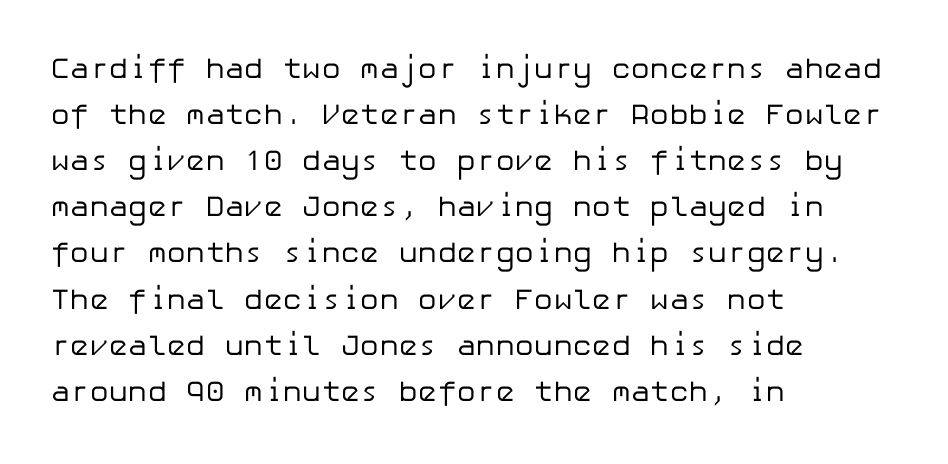
A light-to-regular cut is what we see here. The designer went with a sans here, leaving each stem footless. Compared with typical body copy, the letter spacing here is the same. The lettering holds an erect, upright posture throughout.
